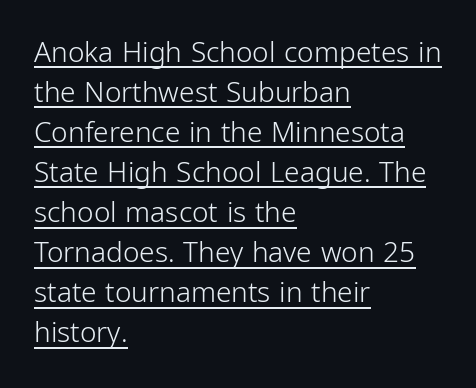
The image shows 28 px light, condensed sans-serif type, upright; set left-aligned, normal line spacing (1.43x), normal letter spacing, underlined; low stroke contrast and a medium x-height.
